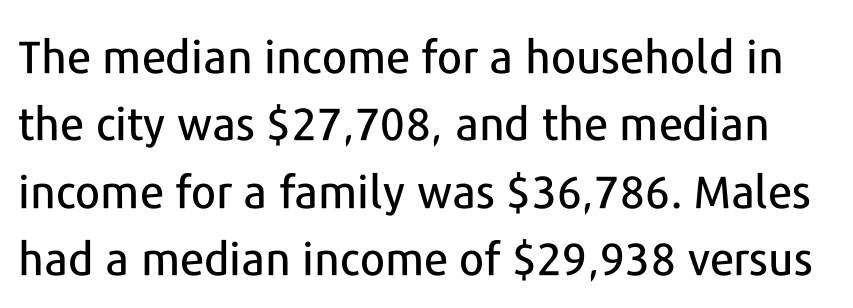
The lines sit at an ordinary, default distance from one another. The typeface chosen for these lines omits serifs. Do the letters lean? They stand straight. Decoration check: the copy has no underline. Nobody touched the tracking dial on this one.
